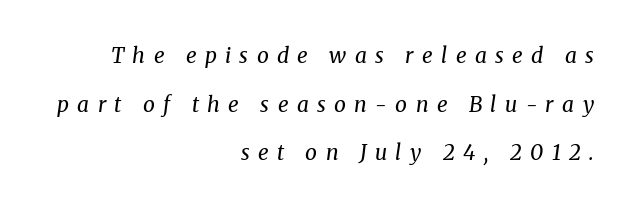
The image shows 21 px text type, italic (leaning right); set right-aligned, loose line spacing (2.32x), unusually wide letter spacing (+0.4 em), not underlined.
